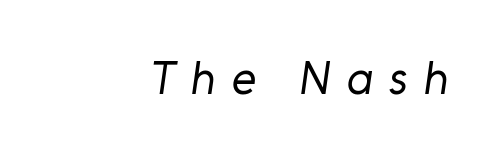
{"serif": "no", "bold": "no", "weight": "regular", "width": "normal", "stroke_contrast": "low", "x_height": "medium", "monospaced": "no", "underline": "no", "align": "right", "letter_spacing": "wide", "letter_spacing_em": 0.33, "glyph_px": 47}
